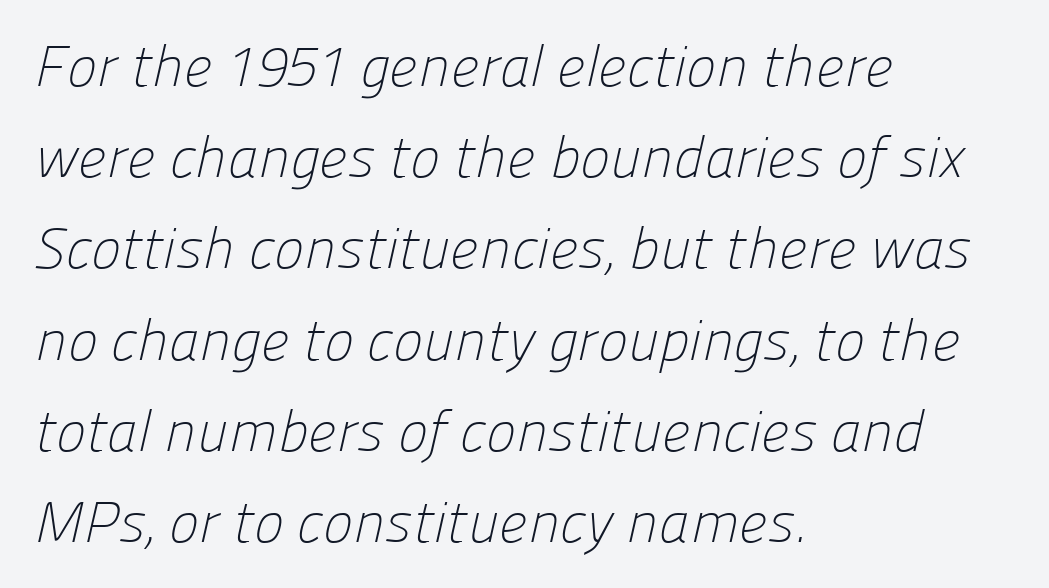
{"serif": "no", "bold": "no", "weight": "light", "width": "normal", "stroke_contrast": "low", "x_height": "medium", "monospaced": "no", "underline": "no", "align": "left", "line_spacing": "normal", "line_spacing_ratio": 1.6, "letter_spacing": "normal", "letter_spacing_em": 0.0, "glyph_px": 57}
